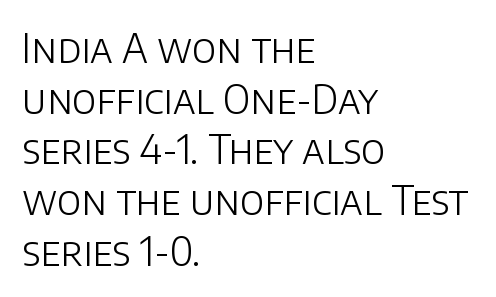
The image shows 39 px light sans-serif type, upright; set left-aligned, normal line spacing (1.3x), normal letter spacing, not underlined; low stroke contrast and a large x-height.
